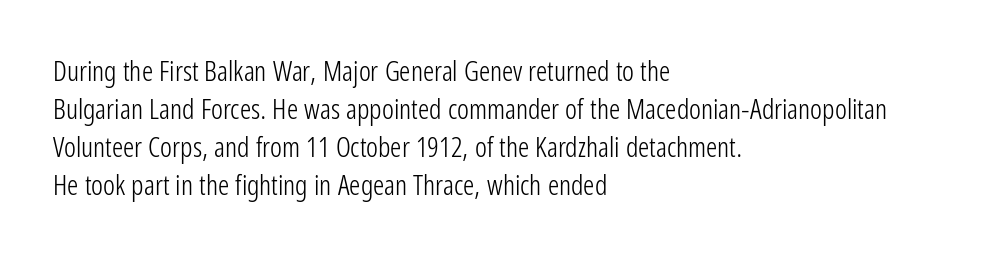
Q: Is the text bold? A: No.
Q: Is the text italic (slanted)? A: No, it is upright.
Q: Is the typeface a serif or a sans-serif typeface? A: Sans-serif.
Q: Is the text underlined? A: No.
Q: How is the paragraph aligned? A: Left-aligned.
Q: Is the spacing between letters normal or unusually wide? A: Normal.
Q: Is the spacing between lines tight, normal or loose? A: Normal.
Q: Width (condensed, normal, or wide)? A: Condensed.
Q: Stroke contrast? A: Low.
Q: x-height? A: Medium.
Q: Monospaced? A: No.
